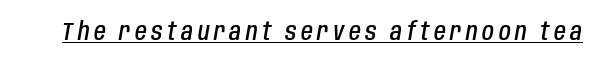
The image shows 24 px text type, italic (leaning right); set underlined.
